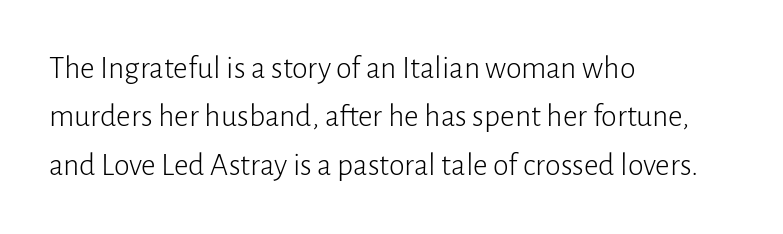
The image shows 32 px light sans-serif type, upright; set left-aligned, normal line spacing (1.51x), normal letter spacing, not underlined; low stroke contrast and a medium x-height.
